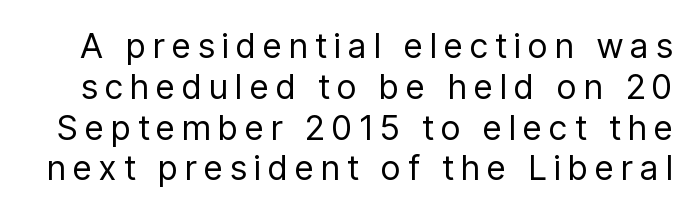
The image shows 34 px regular-weight, condensed sans-serif type, upright; set line spacing 1.2x, unusually wide letter spacing (+0.23 em), not underlined; low stroke contrast and a medium x-height.
